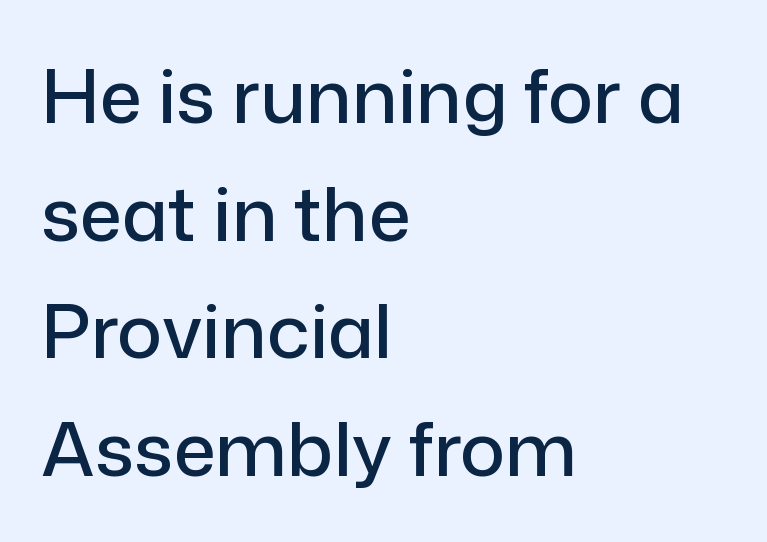
The line texture is even and compact thanks to regular tracking. These lines are set flush left with a ragged right edge. Clear beneath every line of the passage. Notice how the stems are strictly vertical — no italics here.
